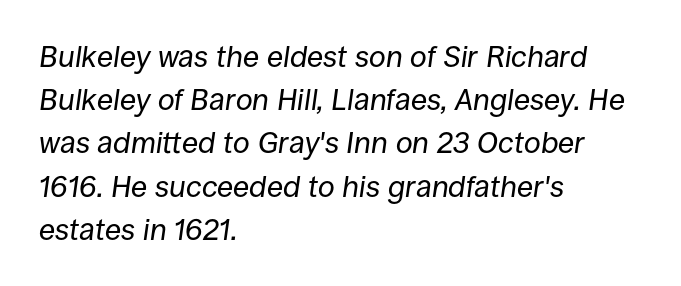
Q: Is the text bold? A: No.
Q: Is the text italic (slanted)? A: Yes, it leans right by about 8 degrees.
Q: Is the text underlined? A: No.
Q: How is the paragraph aligned? A: Left-aligned.
Q: Is the spacing between letters normal or unusually wide? A: Normal.
Q: Is the spacing between lines tight, normal or loose? A: Normal.
Q: Width (condensed, normal, or wide)? A: Normal.
Q: Stroke contrast? A: Low.
Q: x-height? A: Large.
Q: Monospaced? A: No.
